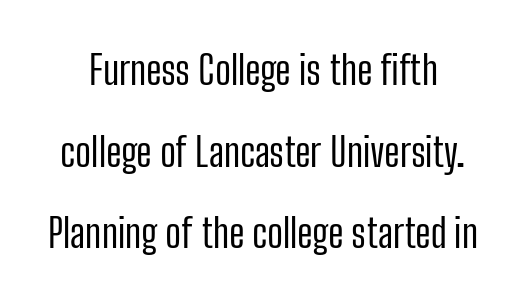
Q: Is the text bold? A: No.
Q: Is the text italic (slanted)? A: No, it is upright.
Q: Is the typeface a serif or a sans-serif typeface? A: Sans-serif.
Q: Is the text underlined? A: No.
Q: Is the spacing between letters normal or unusually wide? A: Normal.
Q: Is the spacing between lines tight, normal or loose? A: Loose.
Q: Width (condensed, normal, or wide)? A: Condensed.
Q: Stroke contrast? A: Low.
Q: x-height? A: Medium.
Q: Monospaced? A: No.
